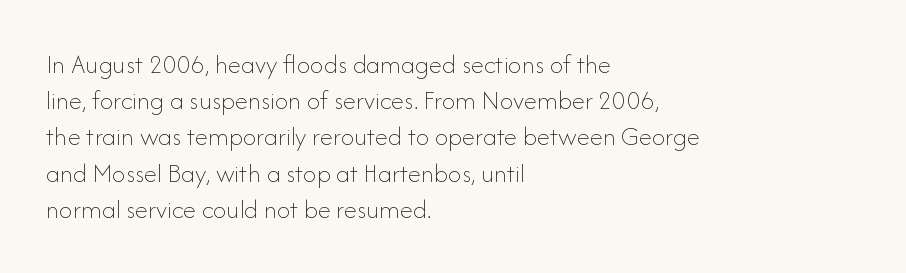
The image shows 27 px text type, upright; set left-aligned, normal line spacing (1.34x), normal letter spacing, not underlined.
